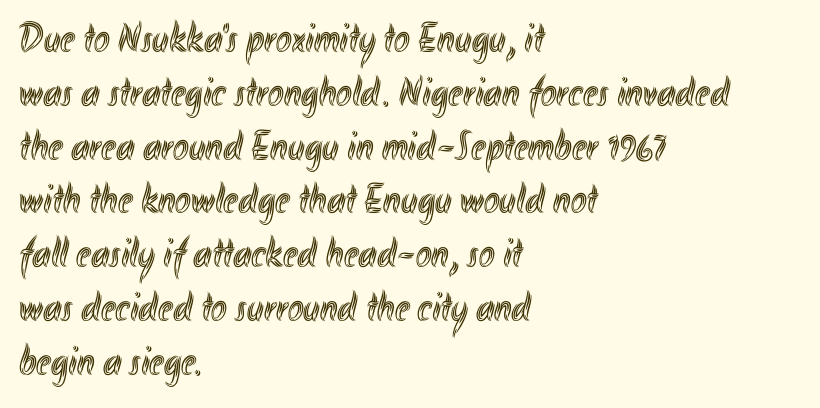
Q: Is the text italic (slanted)? A: Yes.
Q: Is the text underlined? A: No.
Q: How is the paragraph aligned? A: Left-aligned.
Q: Is the spacing between letters normal or unusually wide? A: Normal.
Q: Is the spacing between lines tight, normal or loose? A: Normal.
Q: Width (condensed, normal, or wide)? A: Condensed.
Q: x-height? A: Small.
Q: Monospaced? A: No.
